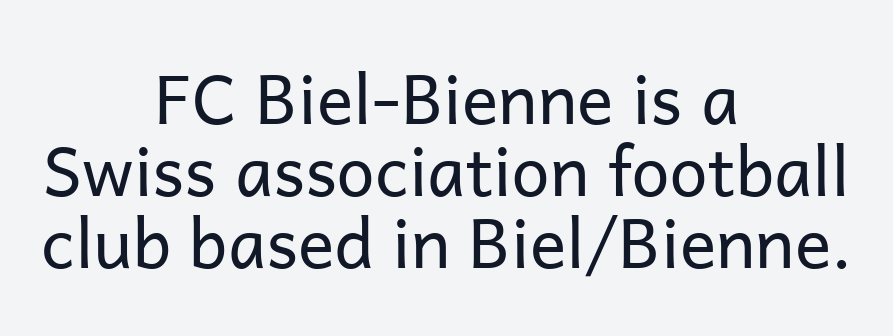
{"serif": "no", "italic": "no", "bold": "no", "weight": "regular", "width": "normal", "stroke_contrast": "low", "x_height": "medium", "monospaced": "no", "underline": "no", "align": "center", "line_spacing": "tight", "line_spacing_ratio": 1.06, "letter_spacing": "normal", "letter_spacing_em": 0.0, "glyph_px": 68}
